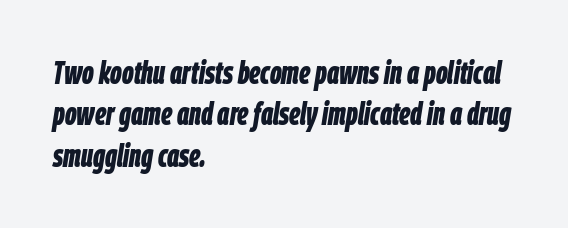
The rendering anchors every line to the left-hand side. The gaps between neighbouring characters are ordinary and unremarkable. Think of a printed novel: that variable character pitch is what you see here. Designer's note — italics engaged. The words here are not underlined. Stroke thickness is high; the sample reads as a true bold.
